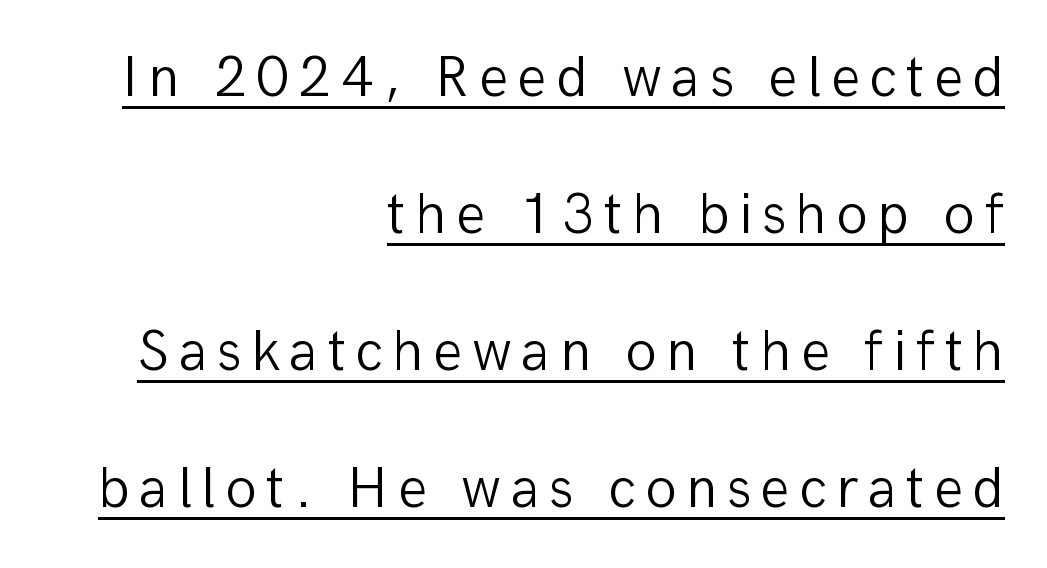
{"serif": "no", "italic": "no", "bold": "no", "weight": "light", "width": "normal", "stroke_contrast": "low", "x_height": "medium", "monospaced": "no", "underline": "yes", "align": "right", "line_spacing": "loose", "line_spacing_ratio": 2.36, "glyph_px": 58}
